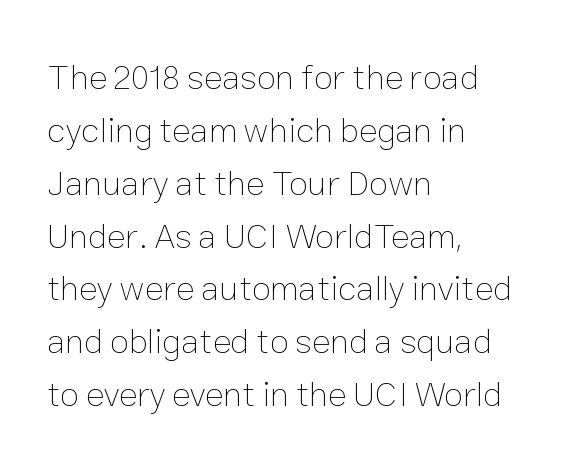
The letters sit at their default tracking, neither squeezed nor spread. The font's upright variant was chosen for this text. These lines are set flush left with a ragged right edge. Is this a fixed-width face? No — the glyphs have proportional, varying widths.
